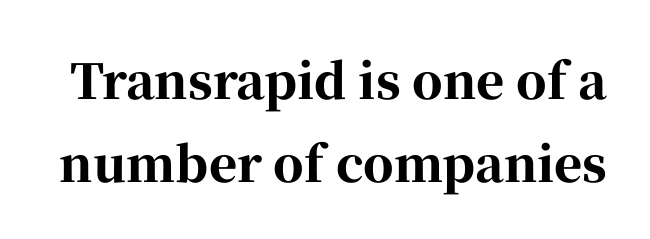
Q: Is the text bold? A: Yes.
Q: Is the text italic (slanted)? A: No, it is upright.
Q: Is the typeface a serif or a sans-serif typeface? A: Serif.
Q: Is the text underlined? A: No.
Q: Is the spacing between letters normal or unusually wide? A: Normal.
Q: Width (condensed, normal, or wide)? A: Normal.
Q: Stroke contrast? A: High.
Q: x-height? A: Medium.
Q: Monospaced? A: No.
